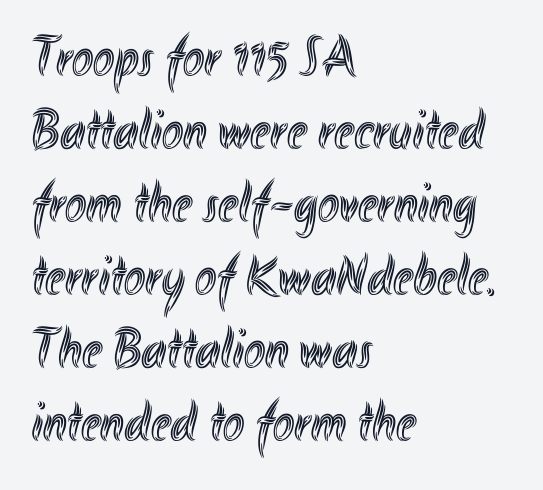
Q: Is the text italic (slanted)? A: Yes.
Q: Is the text underlined? A: No.
Q: How is the paragraph aligned? A: Left-aligned.
Q: Is the spacing between letters normal or unusually wide? A: Normal.
Q: Is the spacing between lines tight, normal or loose? A: Normal.
Q: Width (condensed, normal, or wide)? A: Condensed.
Q: x-height? A: Small.
Q: Monospaced? A: No.
